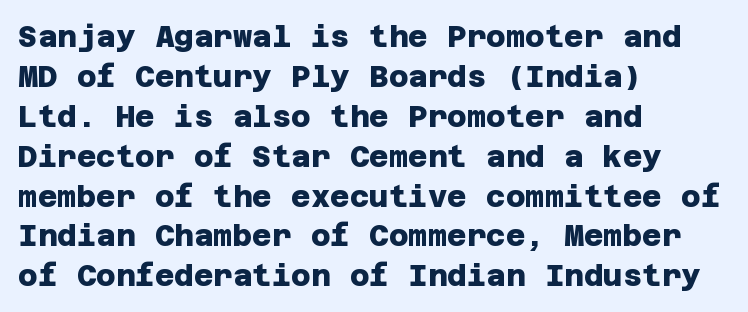
The passage shown is typeset with a sans-serif family. Does the leading feel generous? No, just average. On the weight axis this lands at bold, roughly 700. The paragraph has a hard left edge and a soft right edge. Descenders are the only things crossing below the line.
